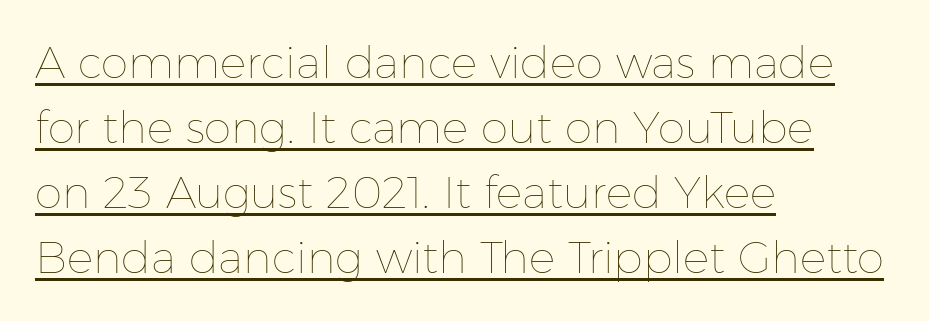
{"italic": "no", "bold": "no", "weight": "thin", "width": "normal", "stroke_contrast": "low", "x_height": "medium", "monospaced": "no", "underline": "yes", "align": "left", "line_spacing": "normal", "line_spacing_ratio": 1.48, "letter_spacing": "normal", "letter_spacing_em": 0.0, "glyph_px": 44}
